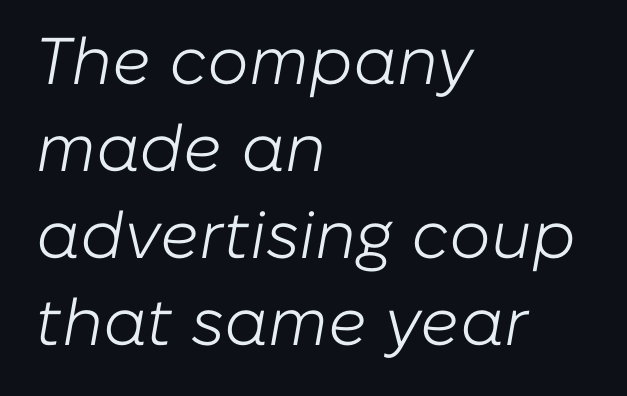
{"italic": "yes", "lean": "right", "slant_degrees": 10, "bold": "no", "weight": "light", "width": "normal", "stroke_contrast": "low", "x_height": "medium", "monospaced": "no", "underline": "no", "align": "left", "line_spacing": "normal", "line_spacing_ratio": 1.32, "letter_spacing": "normal", "letter_spacing_em": 0.0, "glyph_px": 66}
